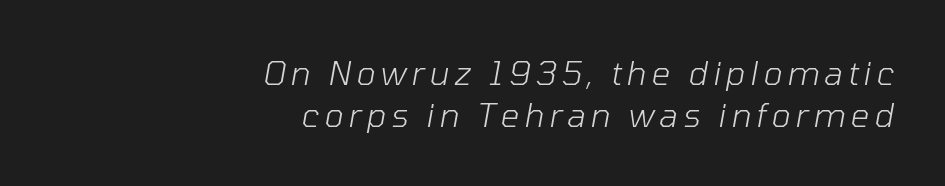
The image shows 33 px light type, italic (leaning right); set right-aligned, normal line spacing (1.27x), not underlined; low stroke contrast and a medium x-height.
